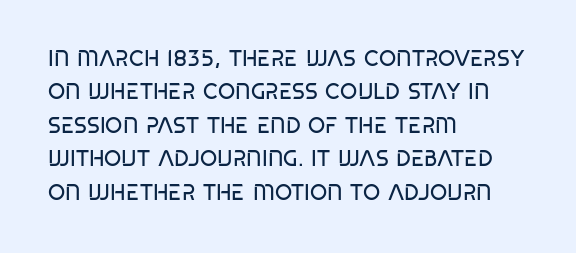
{"italic": "no", "bold": "no", "underline": "no", "align": "left", "line_spacing": "normal", "line_spacing_ratio": 1.52, "letter_spacing": "normal", "letter_spacing_em": 0.0, "glyph_px": 22}
